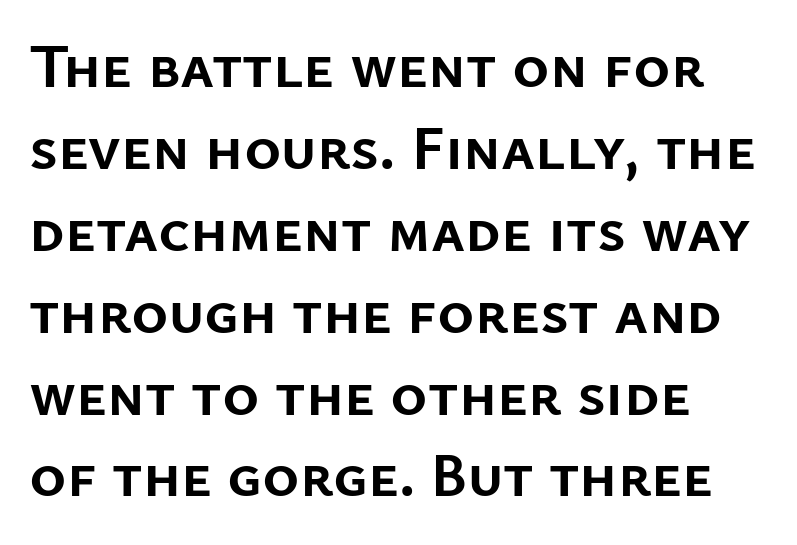
{"serif": "no", "italic": "no", "bold": "yes", "weight": "semibold", "width": "normal", "stroke_contrast": "low", "x_height": "medium", "monospaced": "no", "underline": "no", "align": "left", "line_spacing": "normal", "line_spacing_ratio": 1.3, "letter_spacing": "normal", "letter_spacing_em": 0.0, "glyph_px": 63}
